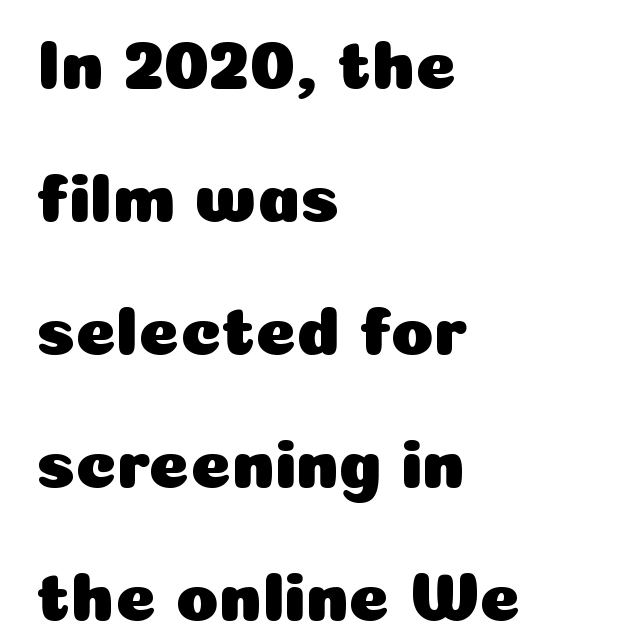
Q: Is the text italic (slanted)? A: No, it is upright.
Q: Is the typeface a serif or a sans-serif typeface? A: Sans-serif.
Q: Is the text underlined? A: No.
Q: How is the paragraph aligned? A: Left-aligned.
Q: Is the spacing between letters normal or unusually wide? A: Normal.
Q: Is the spacing between lines tight, normal or loose? A: Loose.
Q: Width (condensed, normal, or wide)? A: Normal.
Q: Stroke contrast? A: Low.
Q: x-height? A: Medium.
Q: Monospaced? A: No.
